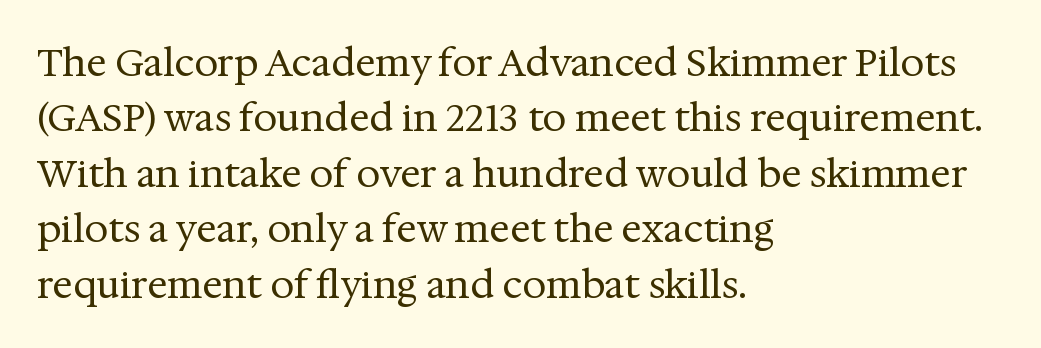
{"serif": "yes", "italic": "no", "bold": "no", "weight": "regular", "width": "normal", "stroke_contrast": "medium", "x_height": "medium", "monospaced": "no", "underline": "no", "align": "left", "line_spacing": "normal", "line_spacing_ratio": 1.46, "letter_spacing": "normal", "letter_spacing_em": 0.0, "glyph_px": 38}
